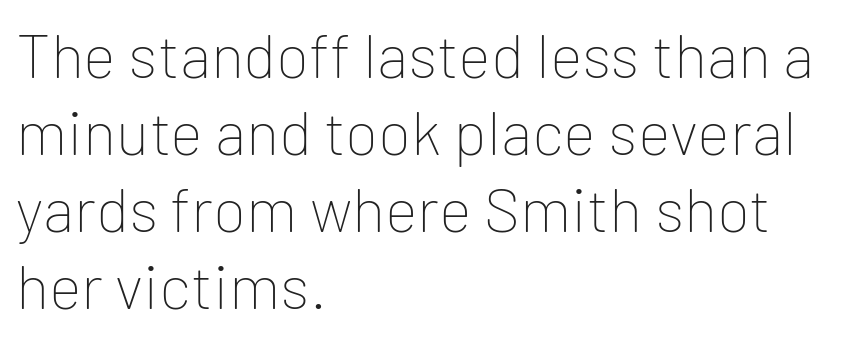
The image shows 62 px thin sans-serif type, upright; set left-aligned, line spacing 1.24x, normal letter spacing, not underlined; low stroke contrast and a medium x-height.
